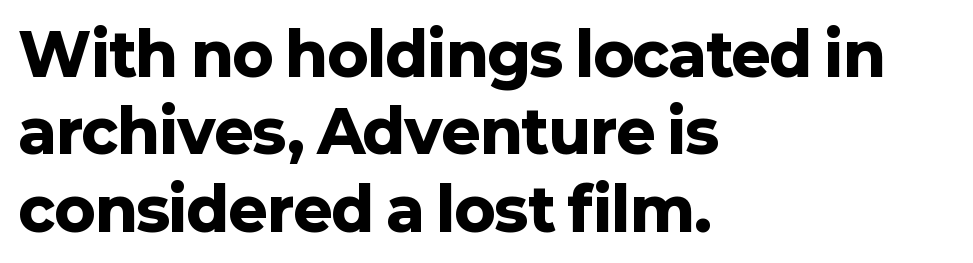
{"serif": "no", "italic": "no", "bold": "yes", "weight": "heavy", "width": "normal", "stroke_contrast": "low", "x_height": "medium", "monospaced": "no", "underline": "no", "align": "left", "line_spacing": "normal", "line_spacing_ratio": 1.31, "letter_spacing": "normal", "letter_spacing_em": 0.0, "glyph_px": 59}
